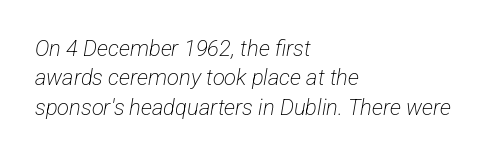
The image shows 22 px text type; set left-aligned, normal line spacing (1.34x), normal letter spacing, not underlined.
